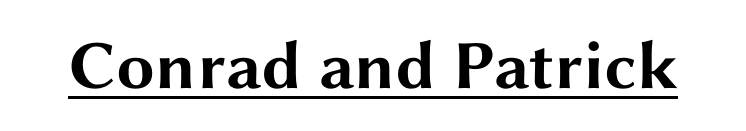
{"serif": "no", "italic": "no", "bold": "yes", "weight": "bold", "width": "wide", "stroke_contrast": "medium", "x_height": "medium", "monospaced": "no", "underline": "yes", "letter_spacing": "normal", "letter_spacing_em": 0.0, "glyph_px": 69}
